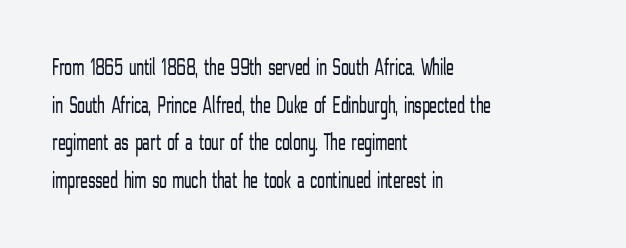
{"italic": "no", "bold": "no", "underline": "no", "align": "left", "line_spacing": "normal", "line_spacing_ratio": 1.51, "letter_spacing": "normal", "letter_spacing_em": 0.0, "glyph_px": 25}
